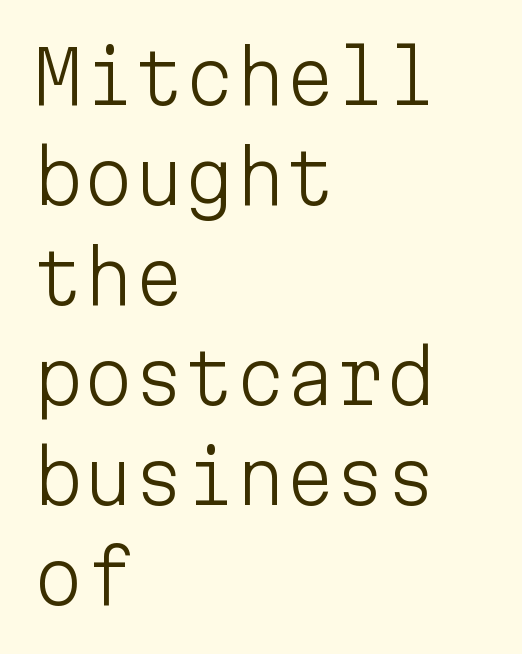
Q: Is the text bold? A: No.
Q: Is the text italic (slanted)? A: No, it is upright.
Q: Is the typeface a serif or a sans-serif typeface? A: Sans-serif.
Q: Is the text underlined? A: No.
Q: How is the paragraph aligned? A: Left-aligned.
Q: Is the spacing between letters normal or unusually wide? A: Normal.
Q: Is the spacing between lines tight, normal or loose? A: Normal.
Q: Width (condensed, normal, or wide)? A: Normal.
Q: Stroke contrast? A: Low.
Q: x-height? A: Medium.
Q: Monospaced? A: Yes.
